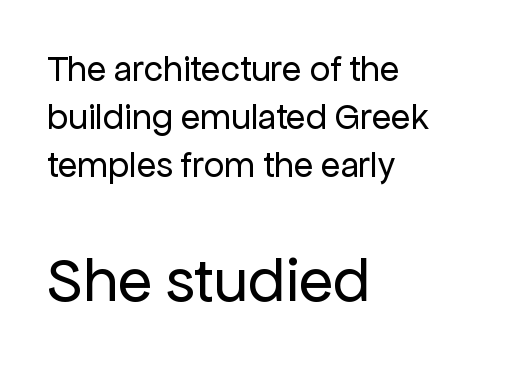
This sample uses a sans-serif face. Descender tails drop into unmarked territory. Spacing verdict: proportional, widths tailored to each character. A light-to-regular cut is what we see here.
